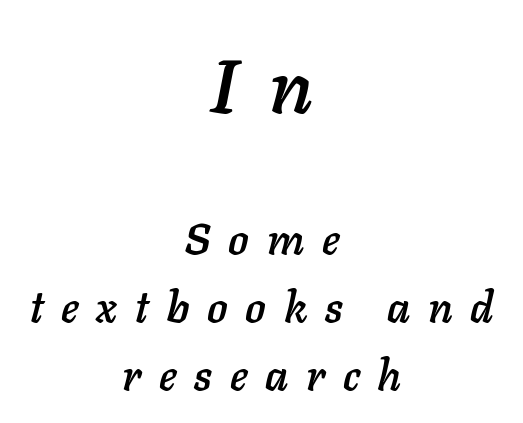
The image shows 76 px text type, italic (leaning right); set centered, normal line spacing (1.59x), unusually wide letter spacing (+0.41 em), not underlined; the first (top) block is 1.77x larger; low stroke contrast and a medium x-height.
